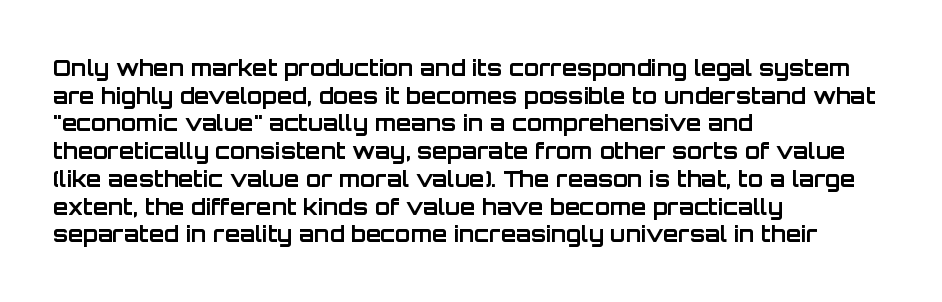
The image shows 22 px bold type, upright; set left-aligned, normal line spacing (1.26x), normal letter spacing, not underlined.
